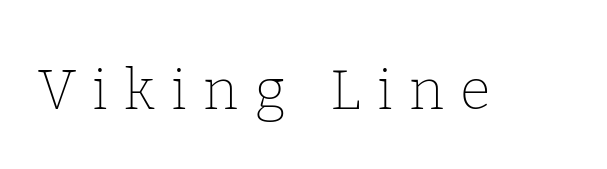
{"serif": "yes", "italic": "no", "bold": "no", "weight": "thin", "width": "normal", "stroke_contrast": "low", "x_height": "medium", "monospaced": "no", "underline": "no", "letter_spacing": "wide", "letter_spacing_em": 0.29, "glyph_px": 56}
